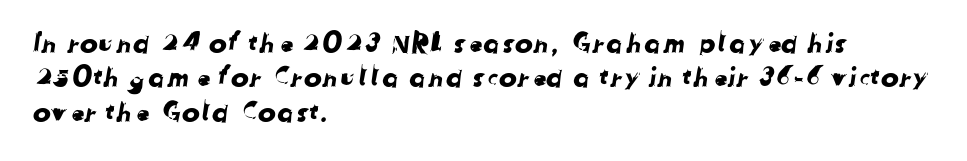
The image shows 27 px text type; set left-aligned, normal line spacing (1.27x), normal letter spacing, not underlined.
